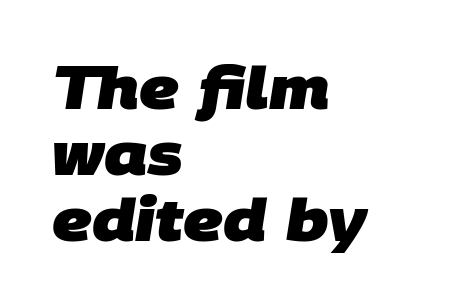
{"serif": "no", "bold": "yes", "weight": "heavy", "width": "normal", "stroke_contrast": "low", "x_height": "large", "monospaced": "no", "underline": "no", "align": "left", "line_spacing": "tight", "line_spacing_ratio": 1.14, "letter_spacing": "normal", "letter_spacing_em": 0.0, "glyph_px": 58}
